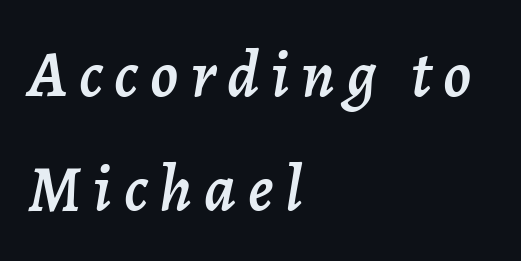
The image shows 66 px text type, italic (leaning right); set left-aligned, line spacing 1.72x, not underlined; low stroke contrast and a medium x-height.
